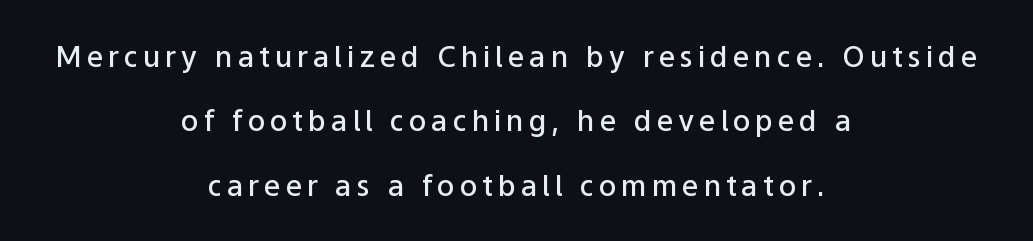
Examine the stroke ends and you'll find no serifs. Each new line begins a long way beneath the previous one. Does the weight exceed regular? Yes, but only to semibold. Designer's note — italics off, roman on. If you folded the block vertically in half, each line would mirror itself in length.
